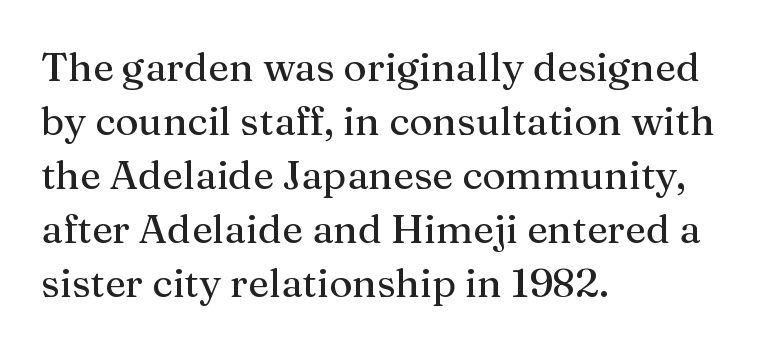
{"serif": "yes", "italic": "no", "width": "normal", "stroke_contrast": "medium", "x_height": "medium", "monospaced": "no", "underline": "no", "align": "left", "line_spacing": "normal", "line_spacing_ratio": 1.35, "letter_spacing": "normal", "letter_spacing_em": 0.0, "glyph_px": 40}
